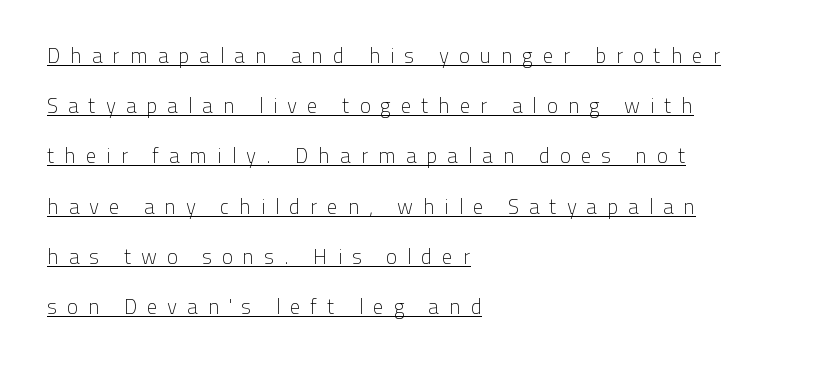
Q: Is the text bold? A: No.
Q: Is the text italic (slanted)? A: No, it is upright.
Q: Is the text underlined? A: Yes.
Q: How is the paragraph aligned? A: Left-aligned.
Q: Is the spacing between letters normal or unusually wide? A: Unusually wide.
Q: Is the spacing between lines tight, normal or loose? A: Loose.
